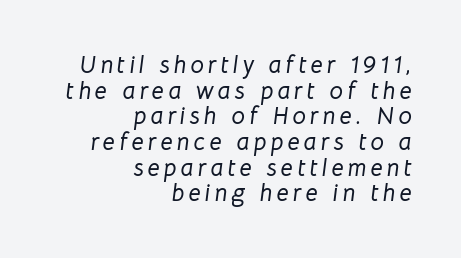
Q: Is the text italic (slanted)? A: Yes, it leans right by about 8 degrees.
Q: Is the text underlined? A: No.
Q: How is the paragraph aligned? A: Right-aligned.
Q: Is the spacing between lines tight, normal or loose? A: Tight.
